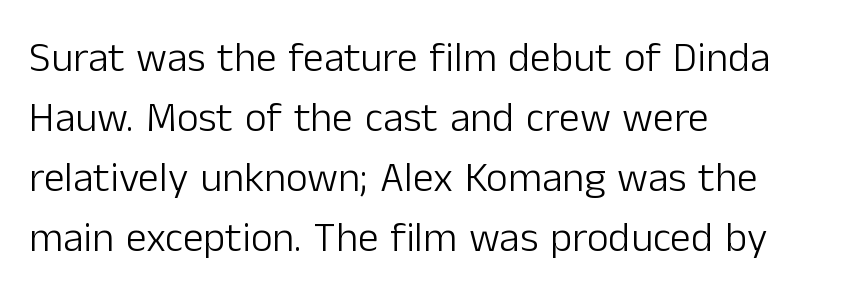
{"serif": "no", "italic": "no", "bold": "no", "weight": "light", "width": "normal", "stroke_contrast": "low", "x_height": "medium", "monospaced": "no", "underline": "no", "align": "left", "line_spacing": "normal", "line_spacing_ratio": 1.43, "letter_spacing": "normal", "letter_spacing_em": 0.0, "glyph_px": 42}
